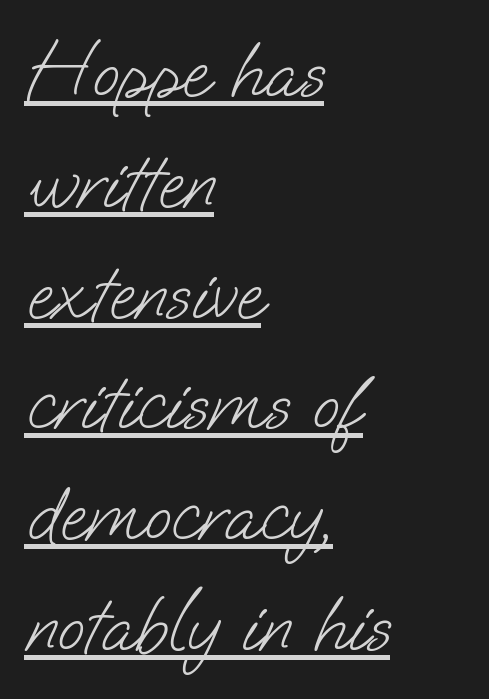
Is the block centered? No — it sits flush against the left margin. Caption: face not bold, strokes unweighted. Evenly set lines give the paragraph a standard silhouette. The text was rendered using a sans face with plain stroke endings. Descenders here cross a horizontal rule under the line. The passage shown is typed in a proportional face where columns would drift.
